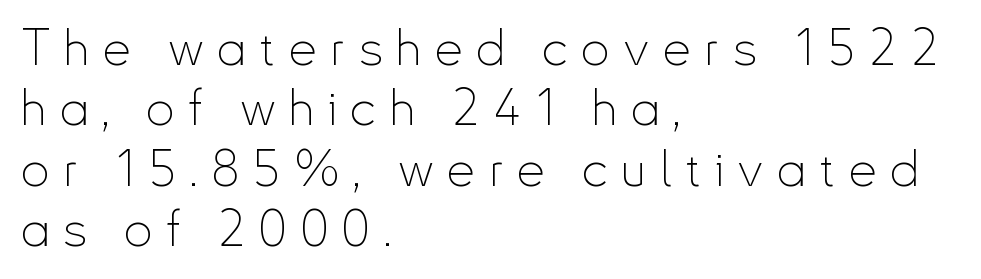
Q: Is the text bold? A: No.
Q: Is the text italic (slanted)? A: No, it is upright.
Q: Is the typeface a serif or a sans-serif typeface? A: Sans-serif.
Q: Is the text underlined? A: No.
Q: How is the paragraph aligned? A: Left-aligned.
Q: Is the spacing between letters normal or unusually wide? A: Unusually wide.
Q: Width (condensed, normal, or wide)? A: Condensed.
Q: Stroke contrast? A: Low.
Q: x-height? A: Small.
Q: Monospaced? A: No.
